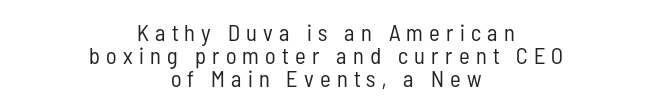
Tracking here is generous; glyphs stand well apart from one another. Glance below the letters and you will spot only blank space. The lines are packed closely together with very little leading. These lines were composed using upright roman letters.
